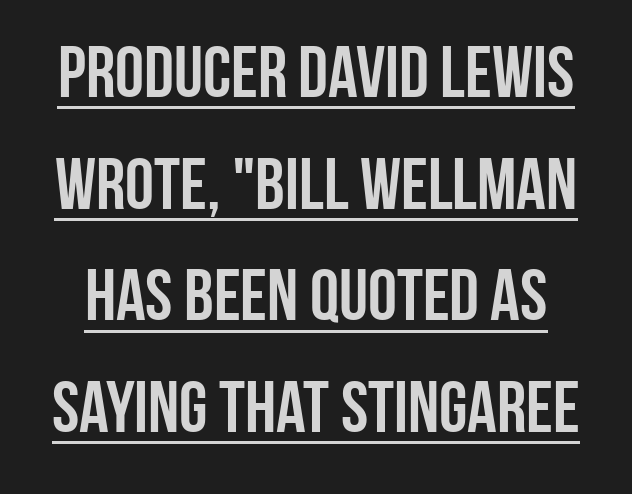
{"serif": "no", "italic": "no", "bold": "yes", "weight": "semibold", "width": "condensed", "stroke_contrast": "low", "x_height": "large", "monospaced": "no", "underline": "yes", "line_spacing": "normal", "line_spacing_ratio": 1.53, "letter_spacing": "normal", "letter_spacing_em": 0.0, "glyph_px": 73}
